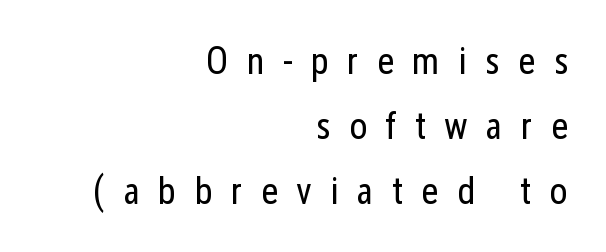
{"serif": "no", "italic": "no", "bold": "no", "weight": "regular", "width": "condensed", "stroke_contrast": "low", "x_height": "medium", "monospaced": "no", "underline": "no", "align": "right", "line_spacing_ratio": 1.71, "letter_spacing": "wide", "letter_spacing_em": 0.48, "glyph_px": 38}
